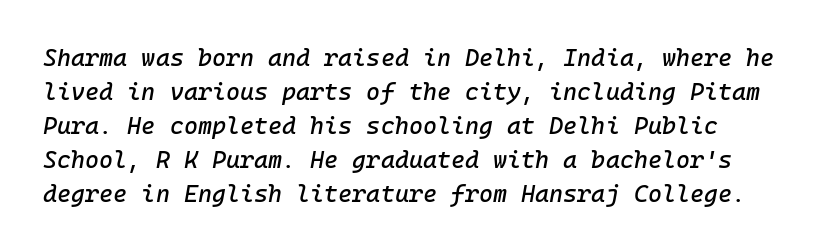
{"italic": "yes", "lean": "right", "slant_degrees": 10, "underline": "no", "line_spacing": "normal", "line_spacing_ratio": 1.42, "letter_spacing": "normal", "letter_spacing_em": 0.0, "glyph_px": 24}
